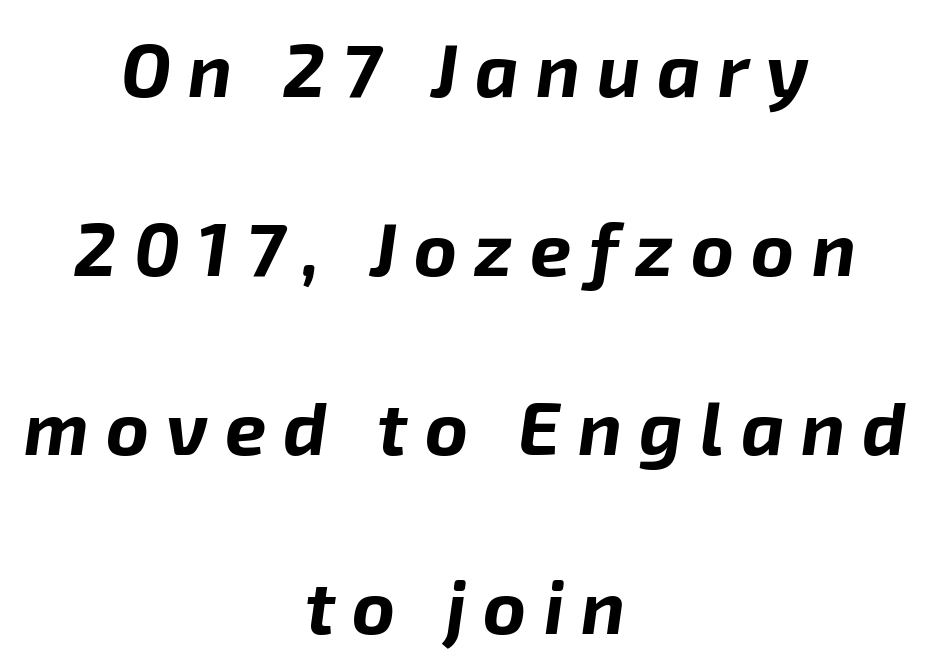
The image shows 74 px bold type, italic (leaning right); set centered, loose line spacing (2.42x), unusually wide letter spacing (+0.23 em), not underlined; low stroke contrast and a medium x-height.
